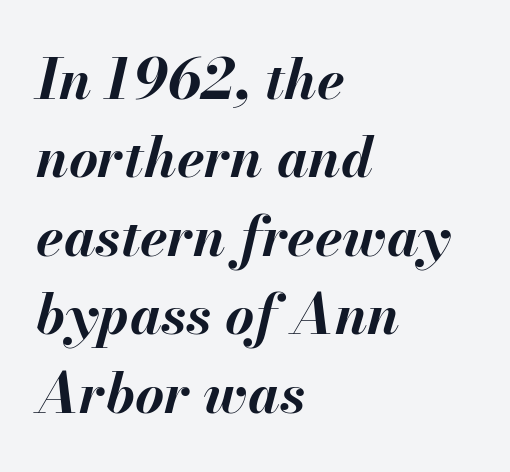
No extra tracking has been applied to these lines. Notice how the passage keeps a crisp vertical edge on the left only. The text carries the slant typical of an italic or oblique font. The space directly below the letters is spotless.
